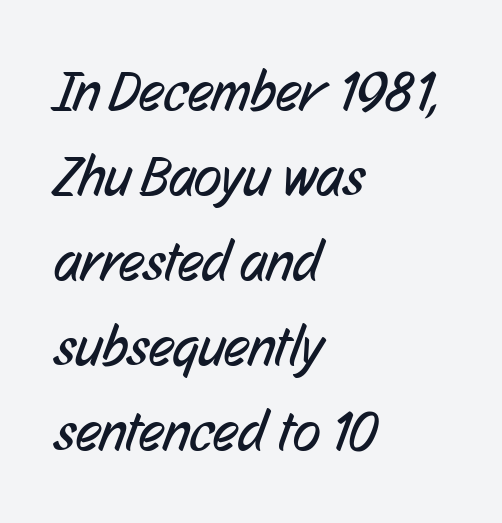
{"serif": "no", "bold": "no", "weight": "regular", "width": "condensed", "stroke_contrast": "low", "x_height": "medium", "monospaced": "no", "underline": "no", "align": "left", "line_spacing": "normal", "line_spacing_ratio": 1.49, "letter_spacing": "normal", "letter_spacing_em": 0.0, "glyph_px": 57}
